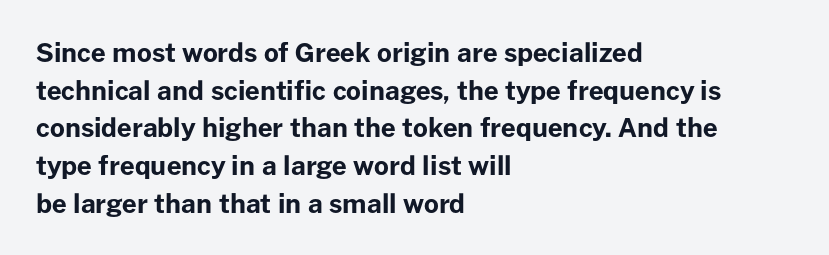
{"italic": "no", "bold": "yes", "underline": "no", "align": "left", "line_spacing": "normal", "line_spacing_ratio": 1.45, "letter_spacing": "normal", "letter_spacing_em": 0.0, "glyph_px": 26}
